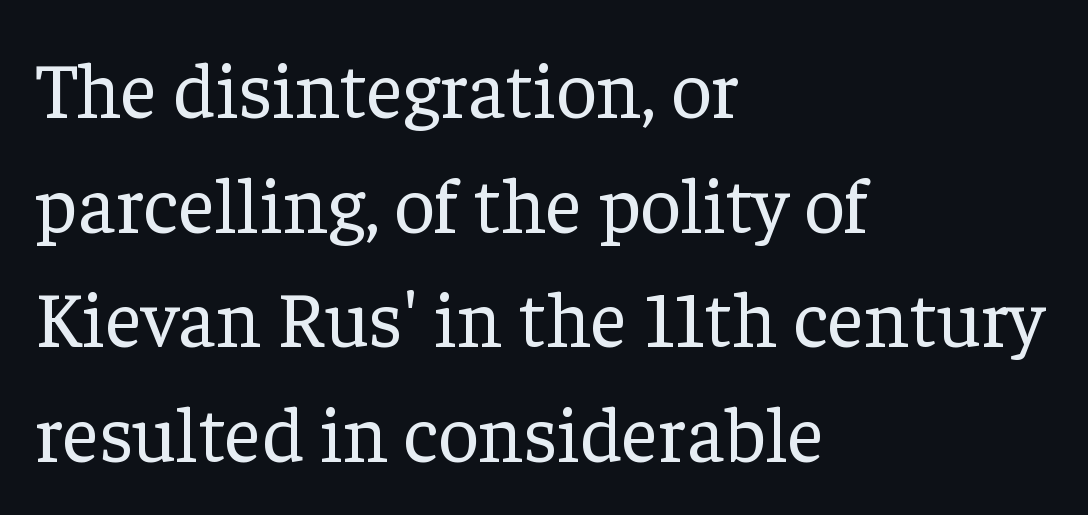
{"serif": "yes", "italic": "no", "bold": "no", "weight": "regular", "width": "normal", "stroke_contrast": "low", "x_height": "medium", "monospaced": "no", "underline": "no", "align": "left", "line_spacing": "normal", "line_spacing_ratio": 1.45, "letter_spacing": "normal", "letter_spacing_em": 0.0, "glyph_px": 79}
